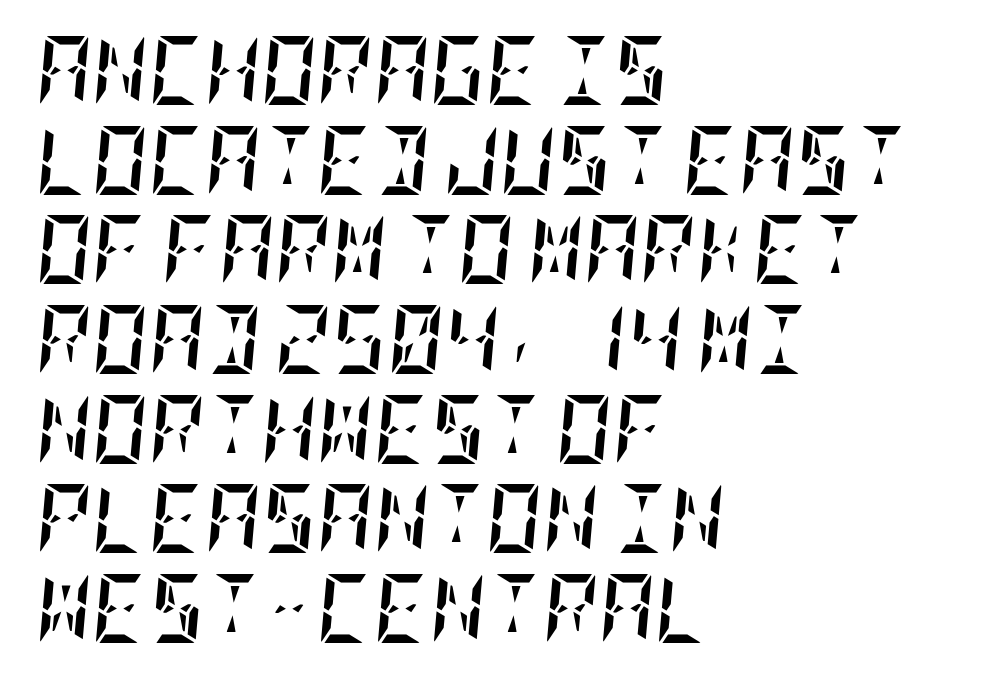
The passage shown is not underscored anywhere. Characters are canted at an angle relative to the baseline's perpendicular. Strong, thick strokes mark this as bold type. The text block is weighted toward the left margin, trailing off unevenly rightward.
